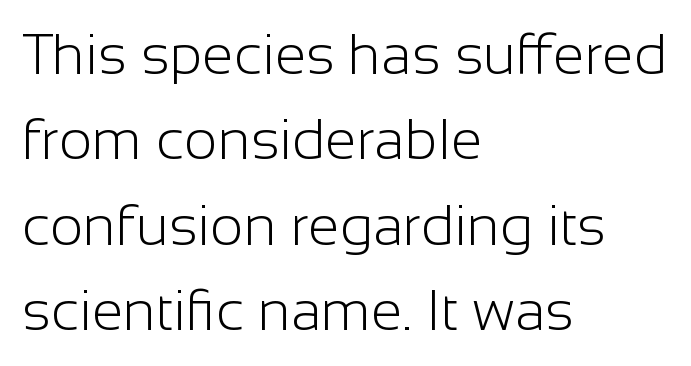
Letterform terminals end flat and unadorned throughout the passage. These lines were composed using upright roman letters. No letter is thick-stroked: the sample isn't bold. The letters advance in unequal steps, a hallmark of proportional type. This rendering features lettering with no underline. Regular leading.
